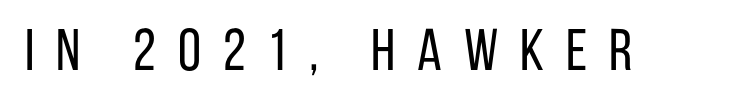
{"serif": "no", "italic": "no", "bold": "no", "weight": "regular", "width": "condensed", "stroke_contrast": "low", "x_height": "large", "monospaced": "no", "underline": "no", "letter_spacing": "wide", "letter_spacing_em": 0.37, "glyph_px": 59}
